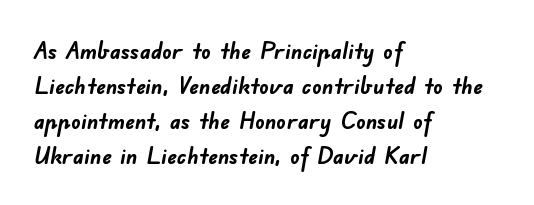
Q: Is the text bold? A: Yes.
Q: Is the text underlined? A: No.
Q: How is the paragraph aligned? A: Left-aligned.
Q: Is the spacing between letters normal or unusually wide? A: Normal.
Q: Is the spacing between lines tight, normal or loose? A: Normal.
